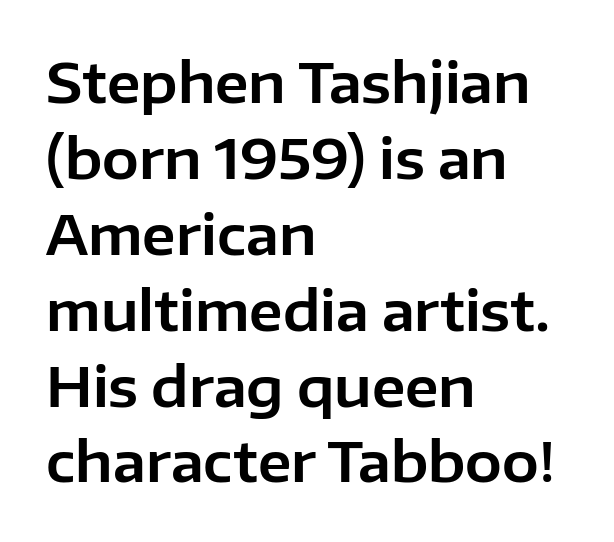
The image shows 55 px sans-serif type, upright; set left-aligned, normal line spacing (1.38x), normal letter spacing, not underlined; low stroke contrast and a medium x-height.
